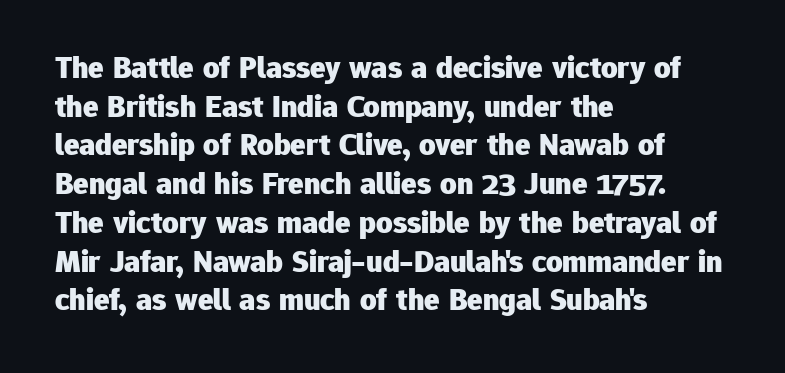
Beneath every word, the page is bare. The gaps between neighbouring characters are ordinary and unremarkable. Is the type bold? Yes — the strokes are clearly thick and heavy. Letterform terminals end flat and unadorned throughout the passage.
